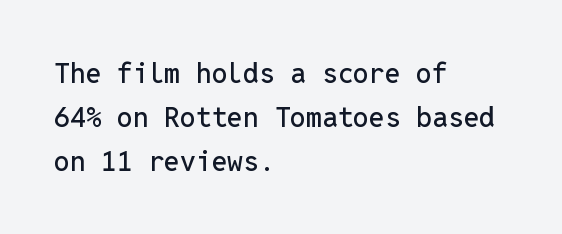
The image shows 28 px sans-serif type, upright, monospaced; set left-aligned, normal line spacing (1.57x), normal letter spacing, not underlined; low stroke contrast and a medium x-height.
